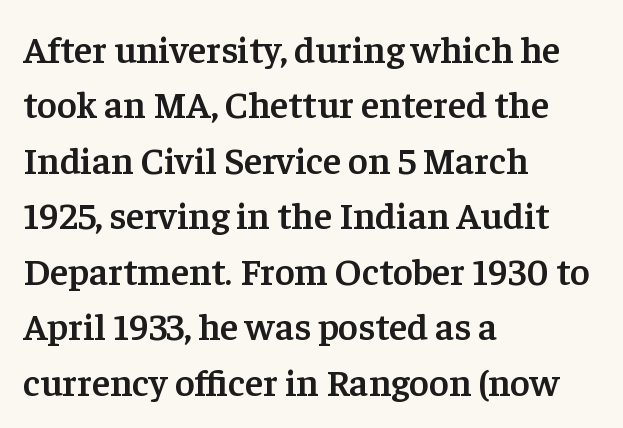
Bare-footed words on every line. Do the characters align in a grid? No, the font is proportional. Horizontal bands of white between lines are of average thickness. Look at the tracking — it's just the regular setting, nothing added. Quick note: not italic, upright. Are there feet on the stems? There are — it's a serif.
